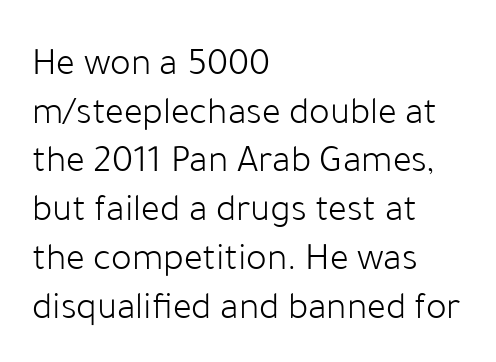
{"serif": "no", "italic": "no", "bold": "no", "weight": "light", "width": "normal", "stroke_contrast": "low", "x_height": "medium", "monospaced": "no", "underline": "no", "align": "left", "line_spacing": "normal", "line_spacing_ratio": 1.25, "letter_spacing": "normal", "letter_spacing_em": 0.0, "glyph_px": 39}
